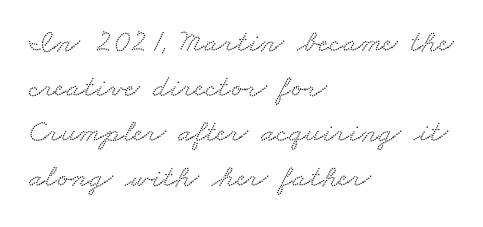
Q: Is the typeface a serif or a sans-serif typeface? A: Serif.
Q: Is the text underlined? A: No.
Q: How is the paragraph aligned? A: Left-aligned.
Q: Is the spacing between letters normal or unusually wide? A: Normal.
Q: Is the spacing between lines tight, normal or loose? A: Normal.
Q: Width (condensed, normal, or wide)? A: Wide.
Q: Stroke contrast? A: Low.
Q: x-height? A: Small.
Q: Monospaced? A: No.
